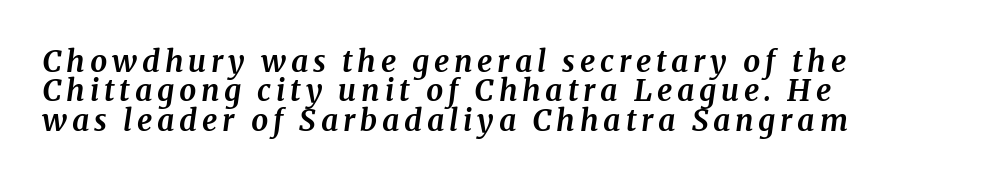
{"serif": "yes", "italic": "yes", "lean": "right", "slant_degrees": 8, "bold": "yes", "weight": "bold", "width": "normal", "stroke_contrast": "medium", "x_height": "medium", "monospaced": "no", "underline": "no", "align": "left", "line_spacing": "tight", "line_spacing_ratio": 0.98, "glyph_px": 30}
